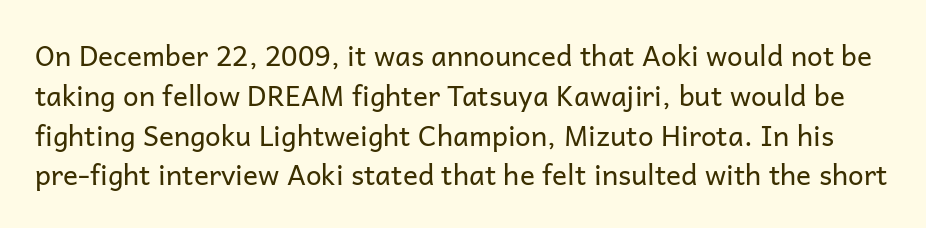
Students, note that the glyphs here touch the page at normal intervals. This block has exactly the height ordinary leading produces. Plain, unruled lines of type. Think standard paragraph weight, or any step lighter than that. The passage shown is typed in a proportional face where columns would drift. Upright lettering throughout.
